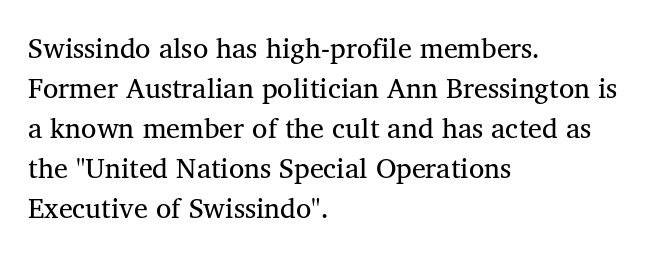
Q: Is the text bold? A: No.
Q: Is the typeface a serif or a sans-serif typeface? A: Serif.
Q: Is the text underlined? A: No.
Q: How is the paragraph aligned? A: Left-aligned.
Q: Is the spacing between letters normal or unusually wide? A: Normal.
Q: Is the spacing between lines tight, normal or loose? A: Normal.
Q: Width (condensed, normal, or wide)? A: Normal.
Q: Stroke contrast? A: Medium.
Q: x-height? A: Medium.
Q: Monospaced? A: No.
